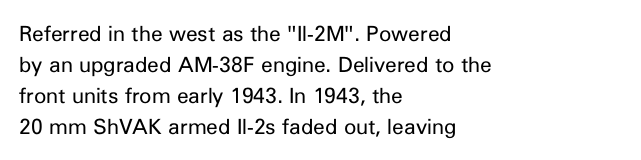
The image shows 21 px text type, upright; set left-aligned, normal line spacing (1.48x), normal letter spacing, not underlined.
